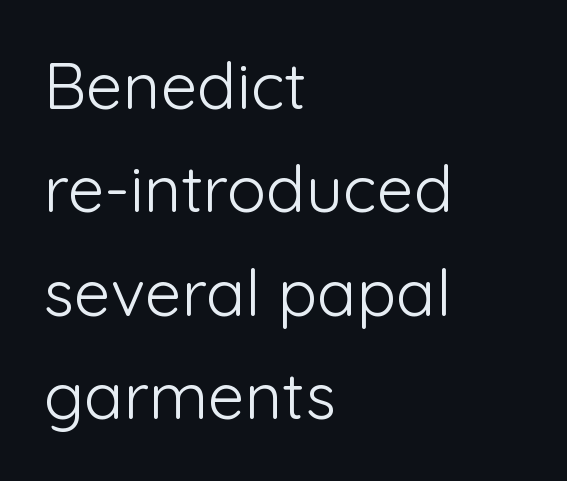
{"serif": "no", "italic": "no", "bold": "no", "weight": "light", "width": "normal", "stroke_contrast": "low", "x_height": "medium", "monospaced": "no", "underline": "no", "align": "left", "line_spacing": "normal", "line_spacing_ratio": 1.59, "letter_spacing": "normal", "letter_spacing_em": 0.0, "glyph_px": 65}
